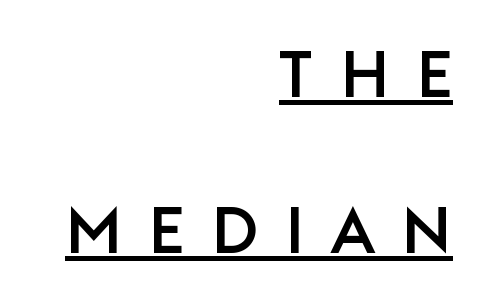
Every stem runs plumb, perpendicular to the baseline. The tracking jumps out immediately: characters are airy and widely separated. Does the copy run flush right? Yes — the right margin is perfectly even. Somebody hit Ctrl+U on this one — the words are underlined. Nothing sits at the stroke ends, so this counts as sans-serif.
